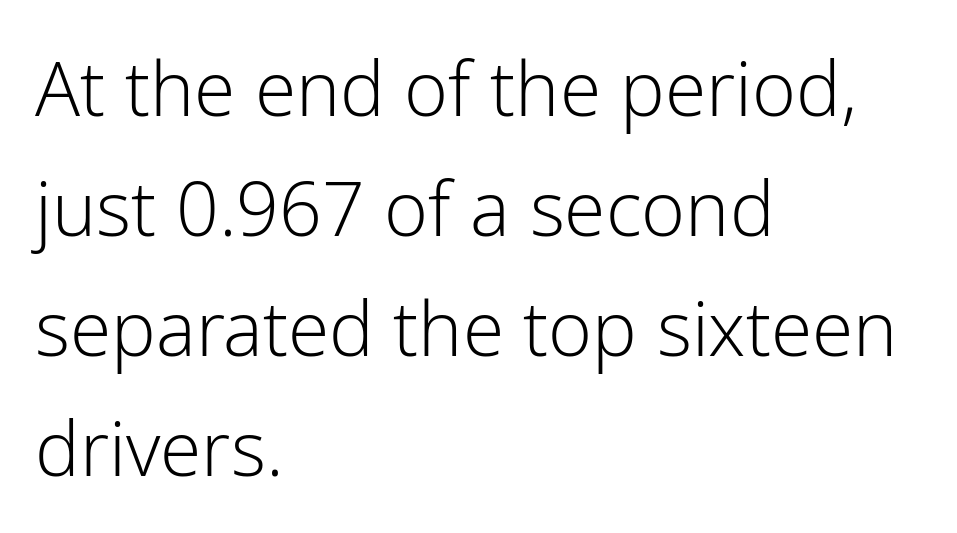
Q: Is the text bold? A: No.
Q: Is the text italic (slanted)? A: No, it is upright.
Q: Is the typeface a serif or a sans-serif typeface? A: Sans-serif.
Q: Is the text underlined? A: No.
Q: How is the paragraph aligned? A: Left-aligned.
Q: Is the spacing between letters normal or unusually wide? A: Normal.
Q: Is the spacing between lines tight, normal or loose? A: Normal.
Q: Width (condensed, normal, or wide)? A: Normal.
Q: Stroke contrast? A: Low.
Q: x-height? A: Medium.
Q: Monospaced? A: No.
